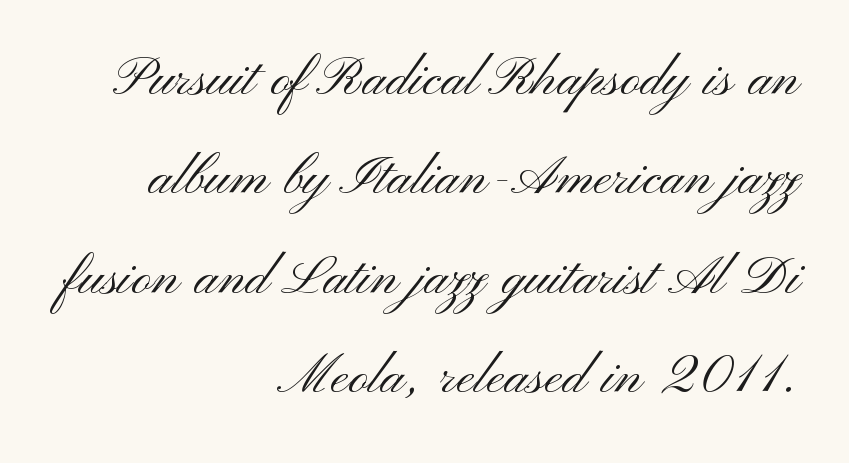
Clear beneath every line of the passage. What kind of face is this? One without serifs — a sans. The typeface has the unassuming heft of standard copy or less.
